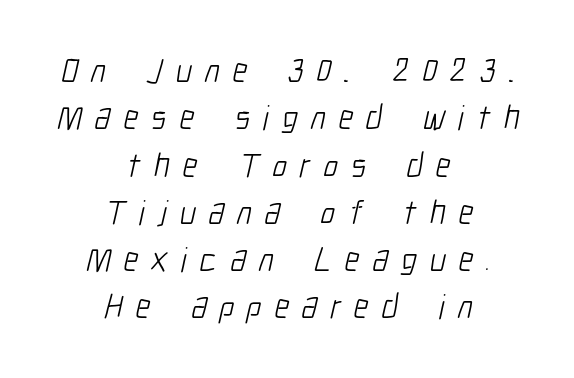
{"serif": "no", "bold": "no", "weight": "light", "width": "condensed", "stroke_contrast": "low", "x_height": "medium", "monospaced": "no", "underline": "no", "align": "center", "line_spacing": "normal", "line_spacing_ratio": 1.39, "letter_spacing": "wide", "letter_spacing_em": 0.38, "glyph_px": 34}
